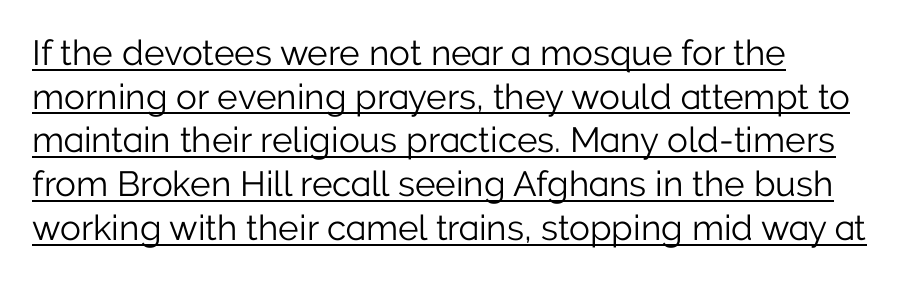
The image shows 35 px light sans-serif type, upright; set left-aligned, normal line spacing (1.25x), normal letter spacing, underlined; low stroke contrast and a medium x-height.
